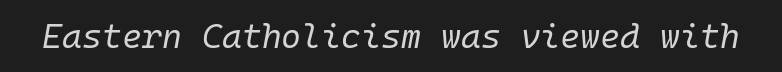
Q: Is the text bold? A: No.
Q: Is the text italic (slanted)? A: Yes, it leans right by about 10 degrees.
Q: Is the text underlined? A: No.
Q: Is the spacing between letters normal or unusually wide? A: Normal.
Q: Width (condensed, normal, or wide)? A: Normal.
Q: Stroke contrast? A: Low.
Q: x-height? A: Medium.
Q: Monospaced? A: Yes.
